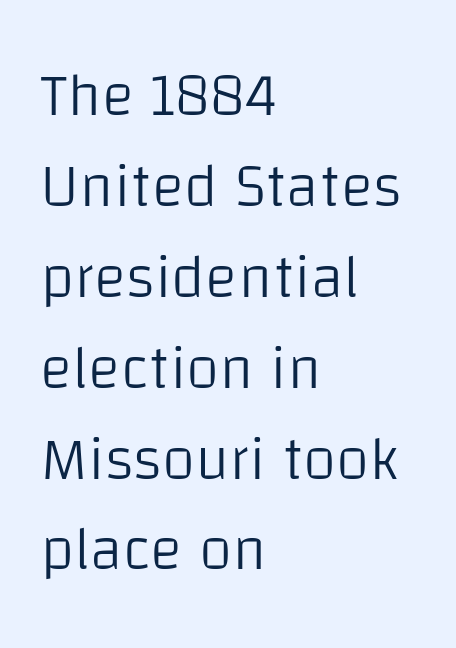
Q: Is the text bold? A: No.
Q: Is the text italic (slanted)? A: No, it is upright.
Q: Is the typeface a serif or a sans-serif typeface? A: Sans-serif.
Q: Is the text underlined? A: No.
Q: How is the paragraph aligned? A: Left-aligned.
Q: Is the spacing between letters normal or unusually wide? A: Normal.
Q: Is the spacing between lines tight, normal or loose? A: Normal.
Q: Width (condensed, normal, or wide)? A: Normal.
Q: Stroke contrast? A: Low.
Q: x-height? A: Large.
Q: Monospaced? A: No.
